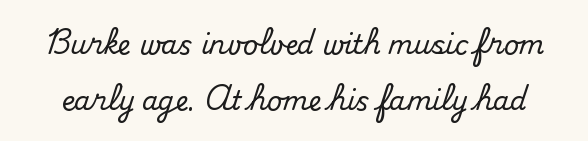
{"underline": "no", "line_spacing": "loose", "line_spacing_ratio": 2.17, "letter_spacing": "normal", "letter_spacing_em": 0.0, "glyph_px": 26}
